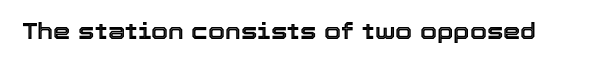
The image shows 22 px text type, upright; set normal letter spacing, not underlined.
